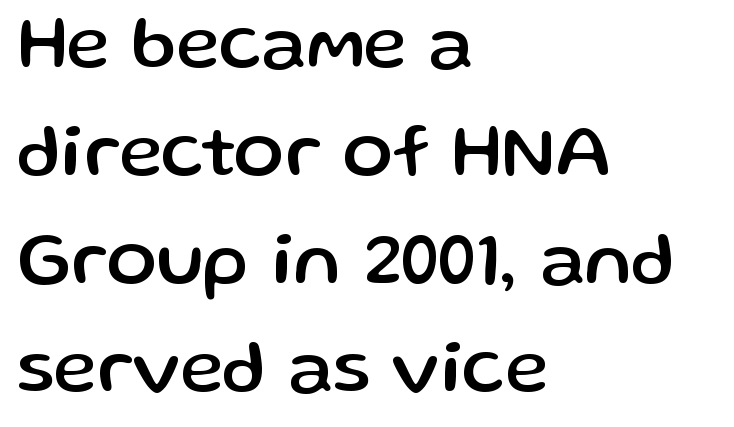
The image shows 74 px sans-serif type, upright; set left-aligned, normal line spacing (1.46x), normal letter spacing, not underlined; low stroke contrast and a medium x-height.
